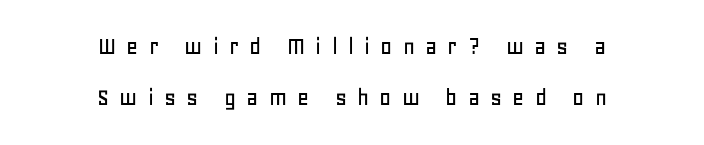
The image shows 26 px text type, upright; set centered, loose line spacing (1.97x), unusually wide letter spacing (+0.39 em), not underlined.
